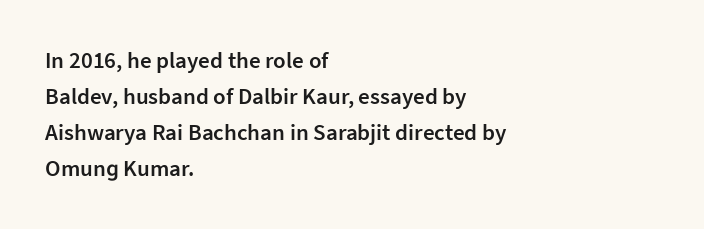
{"italic": "no", "bold": "semi", "underline": "no", "align": "left", "line_spacing": "normal", "line_spacing_ratio": 1.57, "letter_spacing": "normal", "letter_spacing_em": 0.0, "glyph_px": 23}
